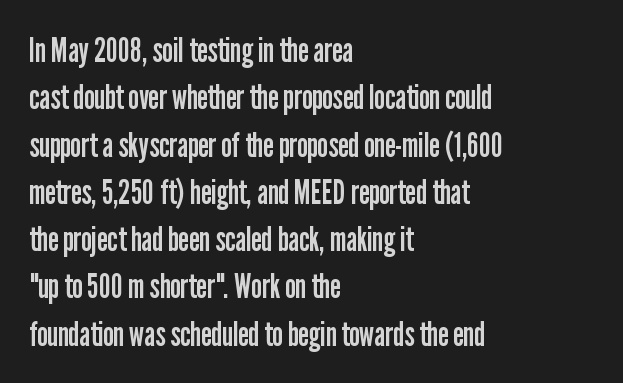
The image shows 34 px regular-weight, condensed sans-serif type, upright; set left-aligned, normal line spacing (1.39x), normal letter spacing, not underlined; low stroke contrast and a medium x-height.
